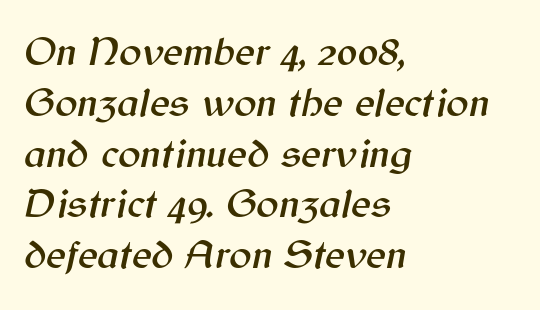
The image shows 42 px text type, italic (leaning right); set left-aligned, line spacing 1.21x, normal letter spacing, not underlined; medium stroke contrast and a medium x-height.
